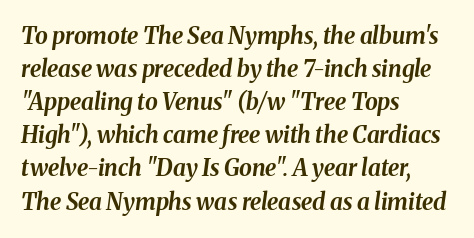
{"italic": "yes", "lean": "right", "slant_degrees": 8, "bold": "yes", "underline": "no", "align": "left", "line_spacing": "normal", "line_spacing_ratio": 1.44, "letter_spacing": "normal", "letter_spacing_em": 0.0, "glyph_px": 23}
